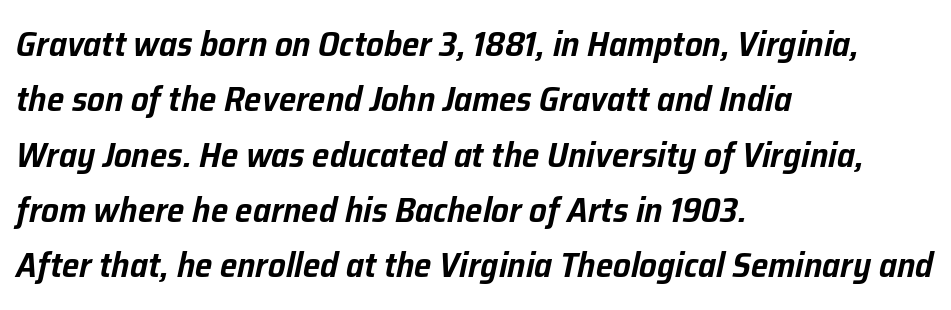
The image shows 35 px text type, italic (leaning right); set left-aligned, normal line spacing (1.58x), normal letter spacing, not underlined; low stroke contrast and a medium x-height.
